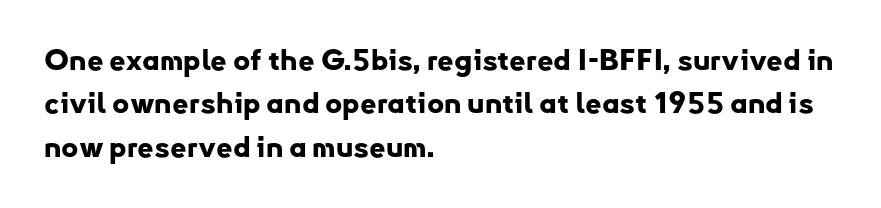
{"serif": "no", "italic": "no", "bold": "yes", "weight": "bold", "width": "normal", "stroke_contrast": "low", "x_height": "small", "monospaced": "no", "underline": "no", "align": "left", "line_spacing": "normal", "line_spacing_ratio": 1.5, "letter_spacing": "normal", "letter_spacing_em": 0.0, "glyph_px": 29}
